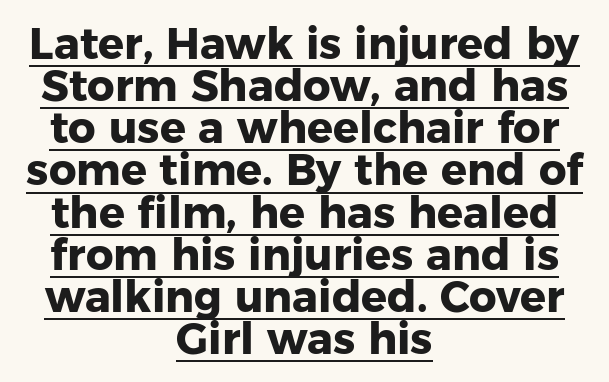
Q: Is the text bold? A: Yes.
Q: Is the text italic (slanted)? A: No, it is upright.
Q: Is the typeface a serif or a sans-serif typeface? A: Sans-serif.
Q: Is the text underlined? A: Yes.
Q: How is the paragraph aligned? A: Centered.
Q: Is the spacing between letters normal or unusually wide? A: Normal.
Q: Is the spacing between lines tight, normal or loose? A: Tight.
Q: Width (condensed, normal, or wide)? A: Normal.
Q: Stroke contrast? A: Low.
Q: x-height? A: Medium.
Q: Monospaced? A: No.
